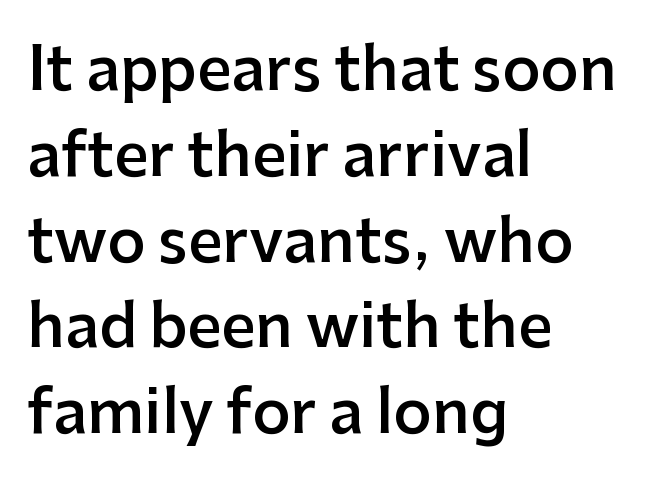
{"serif": "no", "italic": "no", "bold": "semi", "weight": "semibold", "width": "normal", "stroke_contrast": "low", "x_height": "medium", "monospaced": "no", "underline": "no", "align": "left", "line_spacing": "normal", "line_spacing_ratio": 1.43, "letter_spacing": "normal", "letter_spacing_em": 0.0, "glyph_px": 60}
